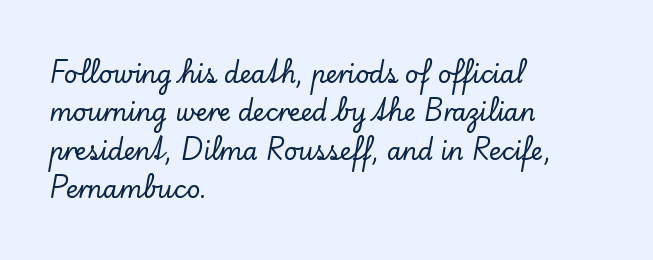
Q: Is the text italic (slanted)? A: Yes.
Q: Is the text underlined? A: No.
Q: How is the paragraph aligned? A: Left-aligned.
Q: Is the spacing between letters normal or unusually wide? A: Normal.
Q: Is the spacing between lines tight, normal or loose? A: Normal.
